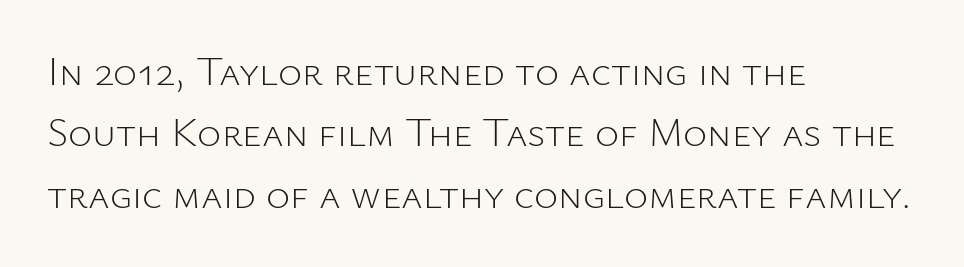
{"serif": "no", "italic": "no", "bold": "no", "weight": "light", "width": "normal", "stroke_contrast": "low", "x_height": "medium", "monospaced": "no", "underline": "no", "align": "left", "line_spacing": "normal", "line_spacing_ratio": 1.5, "letter_spacing": "normal", "letter_spacing_em": 0.0, "glyph_px": 41}
